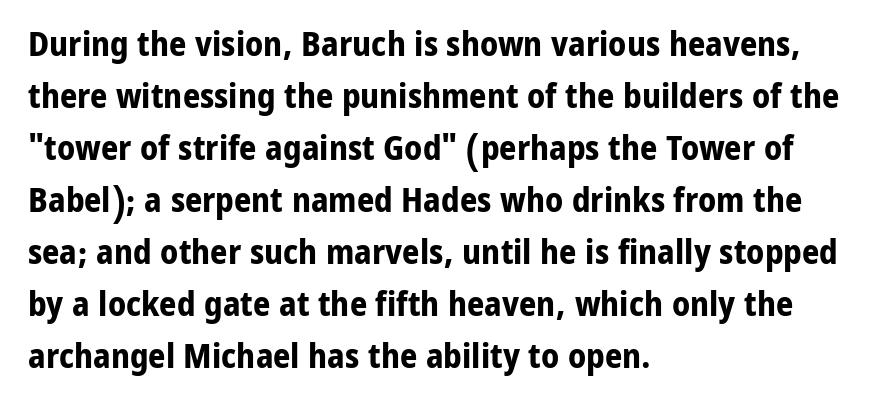
{"serif": "no", "italic": "no", "bold": "yes", "weight": "bold", "width": "normal", "stroke_contrast": "low", "x_height": "medium", "monospaced": "no", "underline": "no", "align": "left", "line_spacing": "normal", "line_spacing_ratio": 1.53, "letter_spacing": "normal", "letter_spacing_em": 0.0, "glyph_px": 34}
